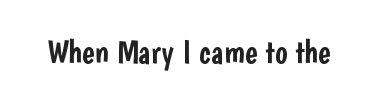
The image shows 33 px condensed sans-serif type, upright; set normal letter spacing, not underlined; low stroke contrast and a medium x-height.
